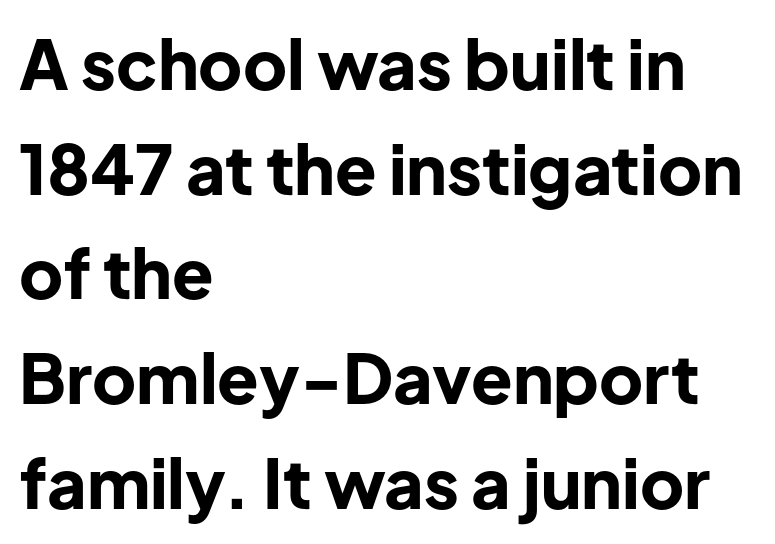
Q: Is the text bold? A: Yes.
Q: Is the text italic (slanted)? A: No, it is upright.
Q: Is the typeface a serif or a sans-serif typeface? A: Sans-serif.
Q: Is the text underlined? A: No.
Q: How is the paragraph aligned? A: Left-aligned.
Q: Is the spacing between letters normal or unusually wide? A: Normal.
Q: Is the spacing between lines tight, normal or loose? A: Normal.
Q: Width (condensed, normal, or wide)? A: Normal.
Q: Stroke contrast? A: Low.
Q: x-height? A: Medium.
Q: Monospaced? A: No.
